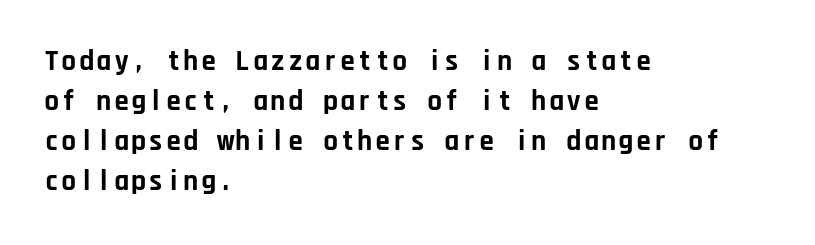
{"serif": "no", "italic": "no", "bold": "yes", "weight": "bold", "width": "normal", "stroke_contrast": "low", "x_height": "large", "monospaced": "yes", "underline": "no", "align": "left", "line_spacing": "normal", "line_spacing_ratio": 1.38, "letter_spacing": "normal", "letter_spacing_em": 0.0, "glyph_px": 29}
